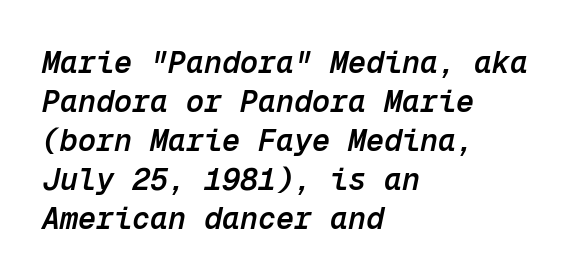
Q: Is the text bold? A: Semi-bold.
Q: Is the text italic (slanted)? A: Yes, it leans right by about 12 degrees.
Q: Is the text underlined? A: No.
Q: How is the paragraph aligned? A: Left-aligned.
Q: Is the spacing between letters normal or unusually wide? A: Normal.
Q: Is the spacing between lines tight, normal or loose? A: Normal.
Q: Width (condensed, normal, or wide)? A: Normal.
Q: Stroke contrast? A: Low.
Q: x-height? A: Medium.
Q: Monospaced? A: Yes.
